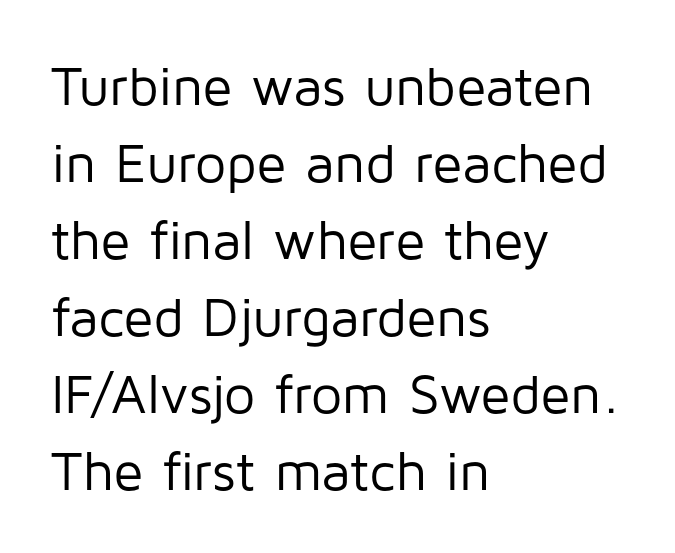
{"serif": "no", "italic": "no", "bold": "no", "weight": "regular", "width": "normal", "stroke_contrast": "low", "x_height": "medium", "monospaced": "no", "underline": "no", "align": "left", "line_spacing": "normal", "line_spacing_ratio": 1.4, "letter_spacing": "normal", "letter_spacing_em": 0.0, "glyph_px": 55}
